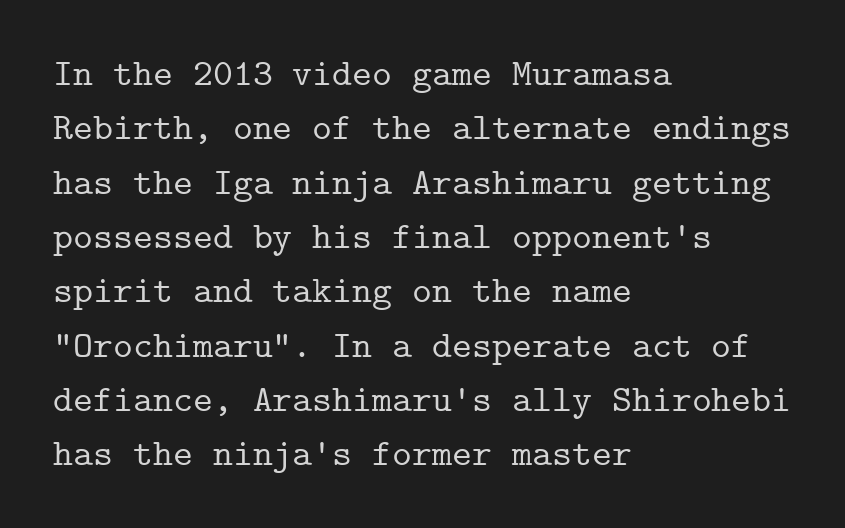
Q: Is the text italic (slanted)? A: No, it is upright.
Q: Is the typeface a serif or a sans-serif typeface? A: Serif.
Q: Is the text underlined? A: No.
Q: How is the paragraph aligned? A: Left-aligned.
Q: Is the spacing between letters normal or unusually wide? A: Normal.
Q: Is the spacing between lines tight, normal or loose? A: Normal.
Q: Width (condensed, normal, or wide)? A: Normal.
Q: Stroke contrast? A: Low.
Q: x-height? A: Medium.
Q: Monospaced? A: Yes.
